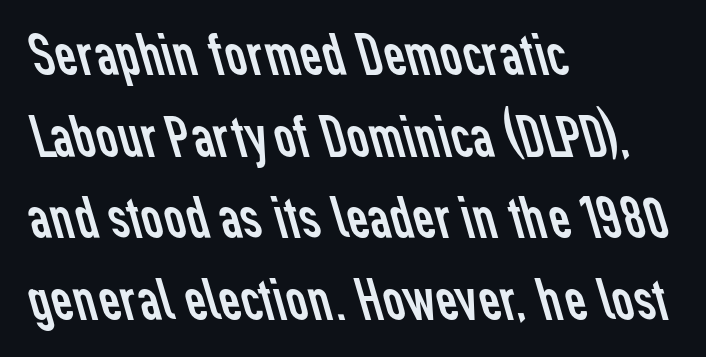
The type family on display is of the sans-serif kind. Think of a printed novel: that variable character pitch is what you see here. Type without underlining. Compared with a typical body face, this is equally light or lighter still. Notice how the passage keeps a crisp vertical edge on the left only.
